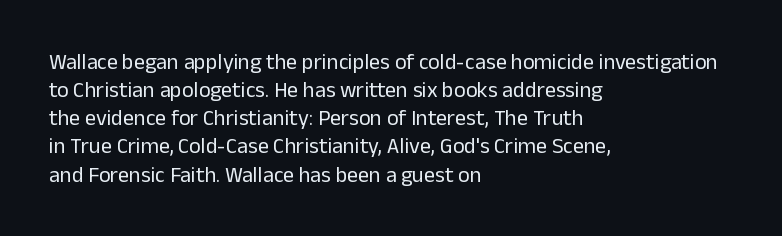
Q: Is the text bold? A: No.
Q: Is the text italic (slanted)? A: No, it is upright.
Q: Is the text underlined? A: No.
Q: How is the paragraph aligned? A: Left-aligned.
Q: Is the spacing between letters normal or unusually wide? A: Normal.
Q: Is the spacing between lines tight, normal or loose? A: Normal.
